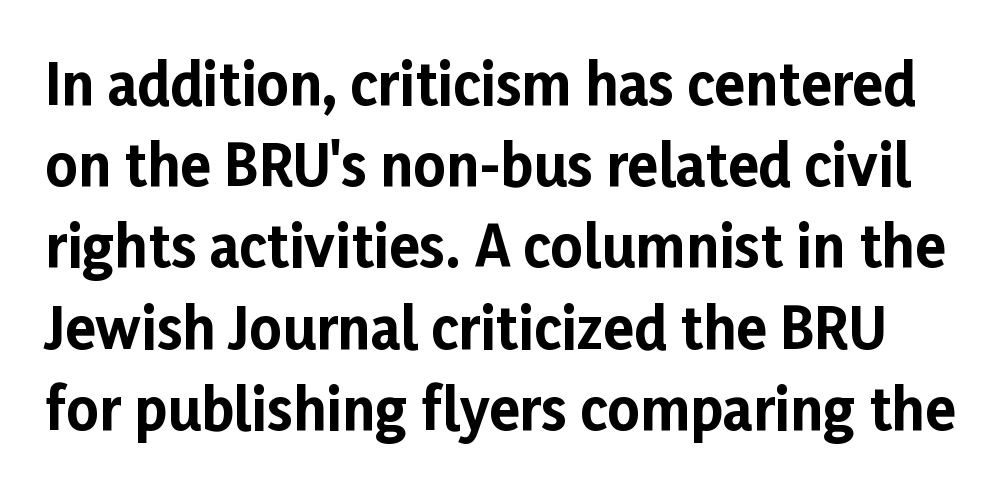
The rendering uses natural spacing where letterforms have individual widths. Observe the absence of serifs on each vertical stroke in this sample. Is there any slant? The stems are plumb. Compared with typical paragraphs, the rows here are spaced about the same. Here the glyphs are tracked normally, forming tight word shapes.
